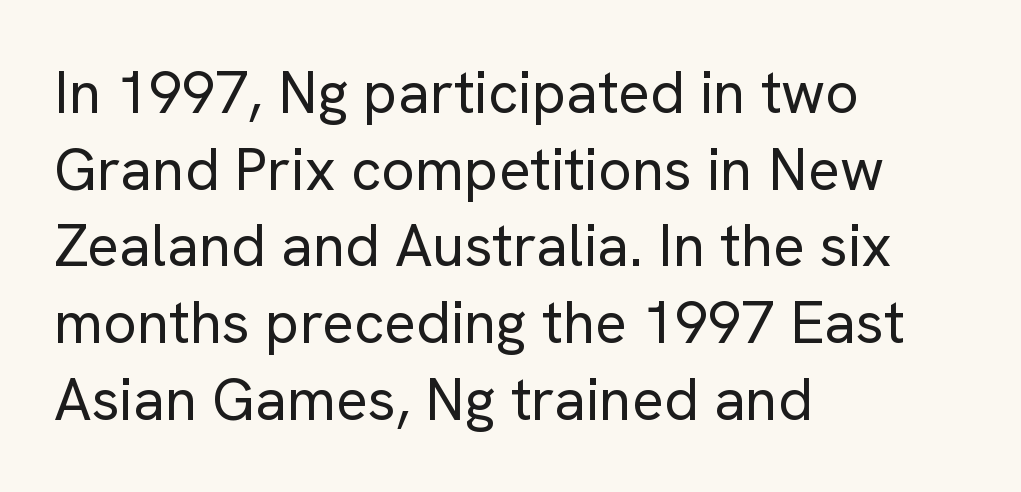
Q: Is the text bold? A: No.
Q: Is the text italic (slanted)? A: No, it is upright.
Q: Is the typeface a serif or a sans-serif typeface? A: Sans-serif.
Q: Is the text underlined? A: No.
Q: How is the paragraph aligned? A: Left-aligned.
Q: Is the spacing between letters normal or unusually wide? A: Normal.
Q: Is the spacing between lines tight, normal or loose? A: Normal.
Q: Width (condensed, normal, or wide)? A: Normal.
Q: Stroke contrast? A: Low.
Q: x-height? A: Medium.
Q: Monospaced? A: No.
